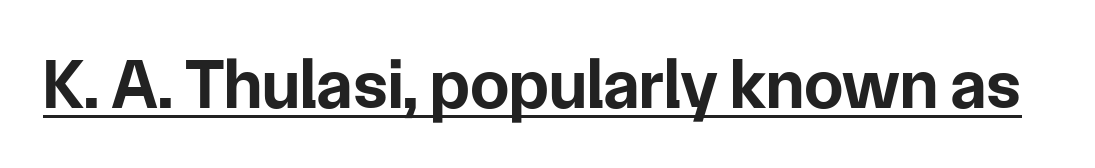
The rendering keeps characters at their native spacing. The rendered words wear a rule along their underside. Look at the bottom of the vertical strokes: they stop flat, with no serifs. Strong, thick strokes mark this as bold type. Do the characters align in a grid? No, the font is proportional.
